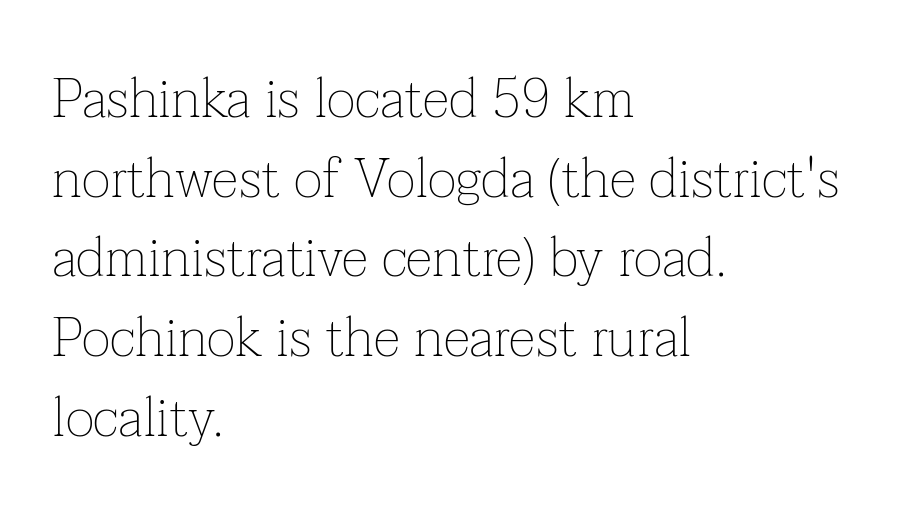
{"serif": "yes", "italic": "no", "bold": "no", "weight": "thin", "width": "normal", "stroke_contrast": "low", "x_height": "medium", "monospaced": "no", "underline": "no", "align": "left", "line_spacing": "normal", "line_spacing_ratio": 1.45, "letter_spacing": "normal", "letter_spacing_em": 0.0, "glyph_px": 55}
